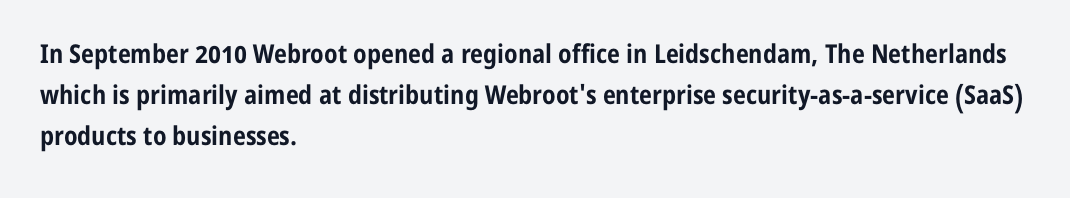
A dark, heavy texture on the line: the type is bold. Characters follow at the spacing the type designer built in. The designer left line spacing at the default. Unmarked baselines from the first word to the last. Posture: vertical.
